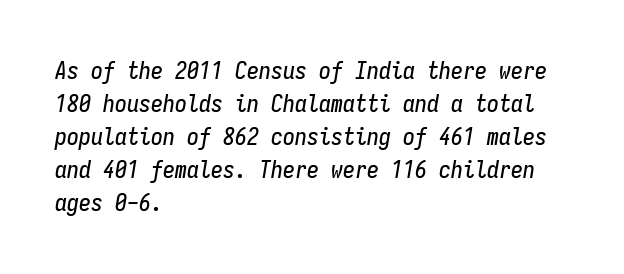
Q: Is the text italic (slanted)? A: Yes, it leans right by about 9 degrees.
Q: Is the text underlined? A: No.
Q: How is the paragraph aligned? A: Left-aligned.
Q: Is the spacing between letters normal or unusually wide? A: Normal.
Q: Is the spacing between lines tight, normal or loose? A: Normal.
